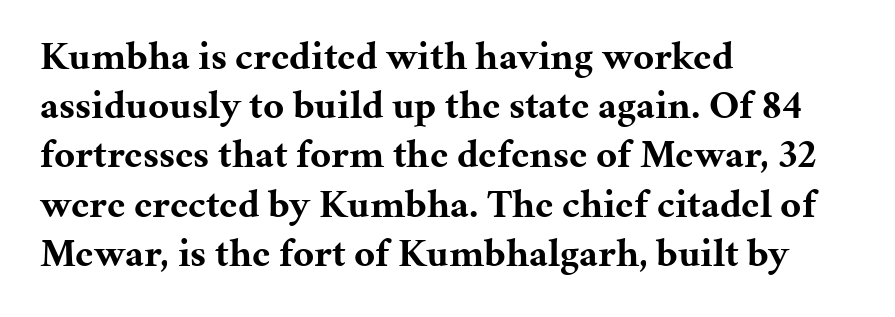
In terms of posture, this sample is upright. Examine the stroke ends and you'll spot serifs. Pretty heavy lettering here — definitely bold. These lines keep a tight, regular rhythm from letter to letter. These lines are set flush left with a ragged right edge. The passage shown is not underscored anywhere.
